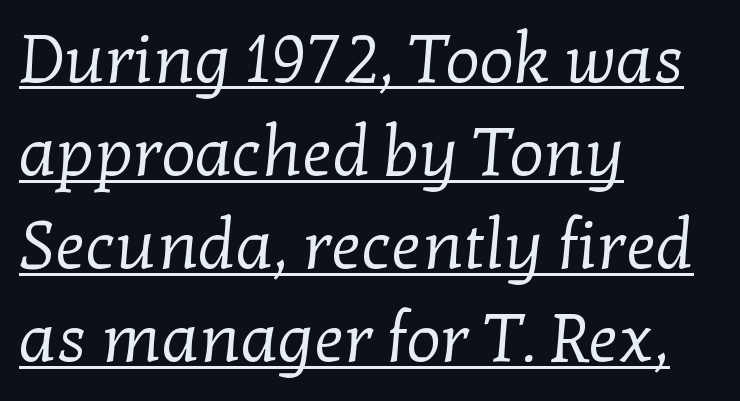
Q: Is the text bold? A: No.
Q: Is the typeface a serif or a sans-serif typeface? A: Serif.
Q: Is the text underlined? A: Yes.
Q: How is the paragraph aligned? A: Left-aligned.
Q: Is the spacing between letters normal or unusually wide? A: Normal.
Q: Is the spacing between lines tight, normal or loose? A: Normal.
Q: Width (condensed, normal, or wide)? A: Normal.
Q: Stroke contrast? A: Low.
Q: x-height? A: Medium.
Q: Monospaced? A: No.
